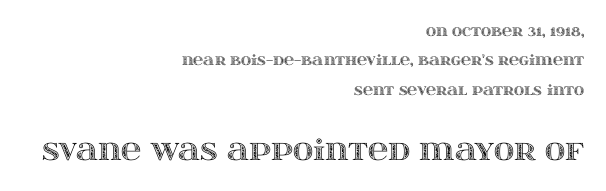
The image shows 28 px wide type, upright; set right-aligned, loose line spacing (2.09x), normal letter spacing, not underlined; the second (bottom) block is 2.0x larger; a large x-height.
